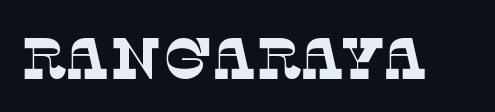
Q: Is the text bold? A: No.
Q: Is the typeface a serif or a sans-serif typeface? A: Serif.
Q: Is the text underlined? A: No.
Q: Is the spacing between letters normal or unusually wide? A: Normal.
Q: Width (condensed, normal, or wide)? A: Normal.
Q: Stroke contrast? A: Low.
Q: x-height? A: Large.
Q: Monospaced? A: No.
